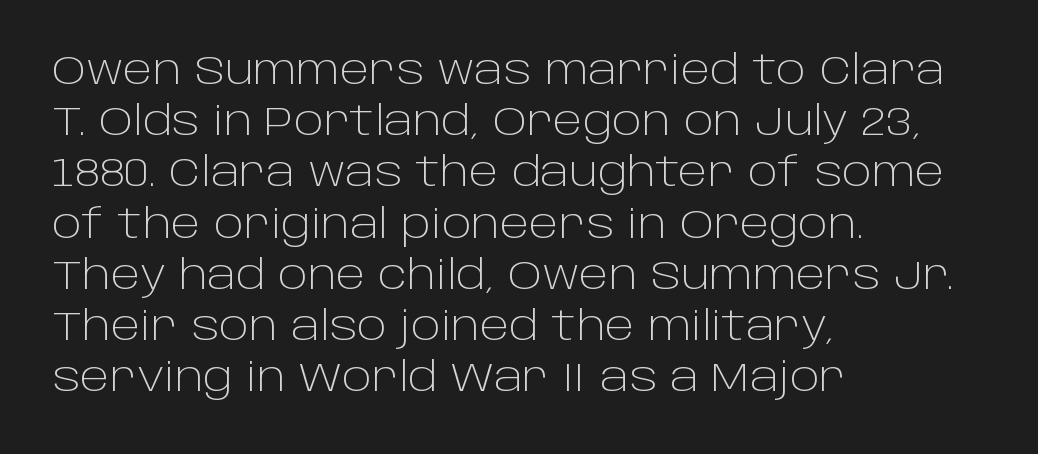
The image shows 40 px light sans-serif type, upright; set left-aligned, normal line spacing (1.28x), normal letter spacing, not underlined; low stroke contrast and a large x-height.
